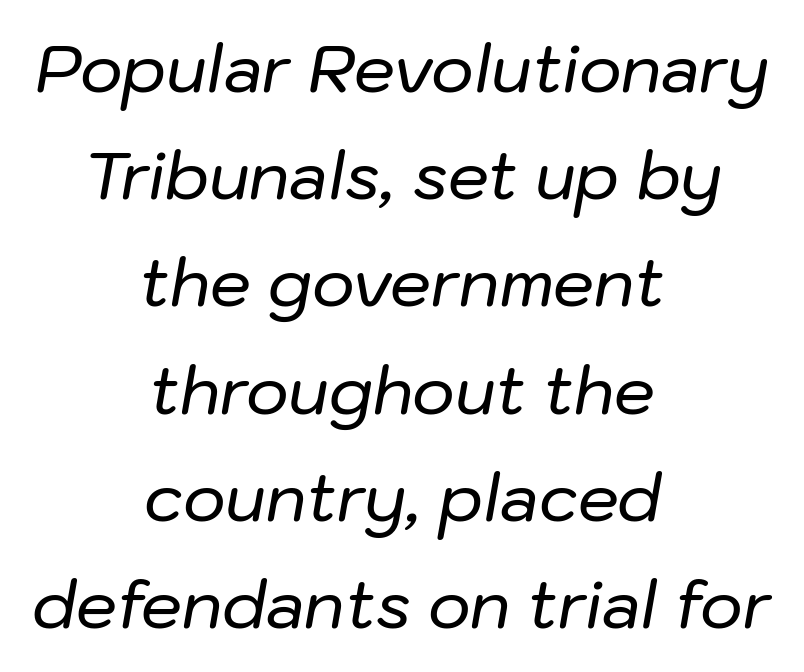
The image shows 65 px text type, italic (leaning right); set centered, normal line spacing (1.65x), normal letter spacing, not underlined; low stroke contrast and a medium x-height.
